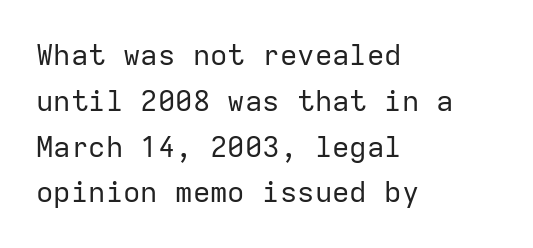
Q: Is the text bold? A: No.
Q: Is the text italic (slanted)? A: No, it is upright.
Q: Is the typeface a serif or a sans-serif typeface? A: Sans-serif.
Q: Is the text underlined? A: No.
Q: How is the paragraph aligned? A: Left-aligned.
Q: Is the spacing between letters normal or unusually wide? A: Normal.
Q: Is the spacing between lines tight, normal or loose? A: Normal.
Q: Width (condensed, normal, or wide)? A: Normal.
Q: Stroke contrast? A: Low.
Q: x-height? A: Medium.
Q: Monospaced? A: Yes.
